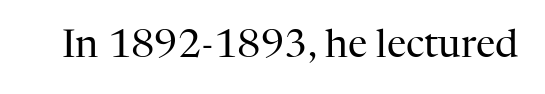
{"serif": "yes", "italic": "no", "bold": "no", "weight": "regular", "width": "normal", "stroke_contrast": "high", "x_height": "medium", "monospaced": "no", "underline": "no", "letter_spacing": "normal", "letter_spacing_em": 0.0, "glyph_px": 39}
